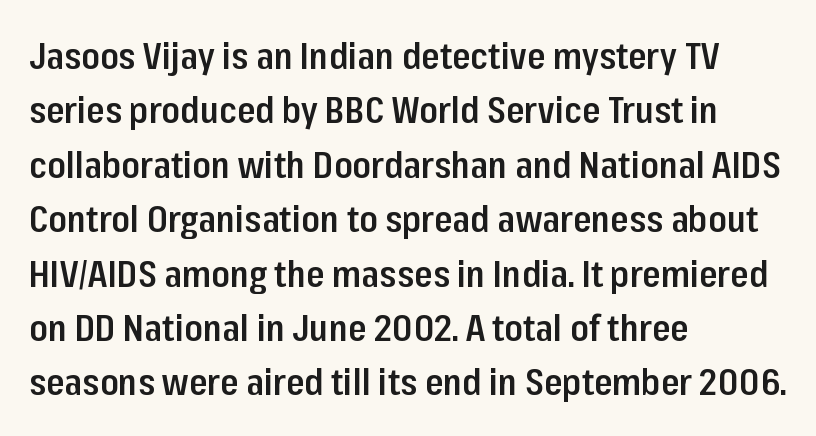
Q: Is the text bold? A: Semi-bold.
Q: Is the text italic (slanted)? A: No, it is upright.
Q: Is the typeface a serif or a sans-serif typeface? A: Sans-serif.
Q: Is the text underlined? A: No.
Q: How is the paragraph aligned? A: Left-aligned.
Q: Is the spacing between letters normal or unusually wide? A: Normal.
Q: Is the spacing between lines tight, normal or loose? A: Normal.
Q: Width (condensed, normal, or wide)? A: Condensed.
Q: Stroke contrast? A: Low.
Q: x-height? A: Medium.
Q: Monospaced? A: No.
